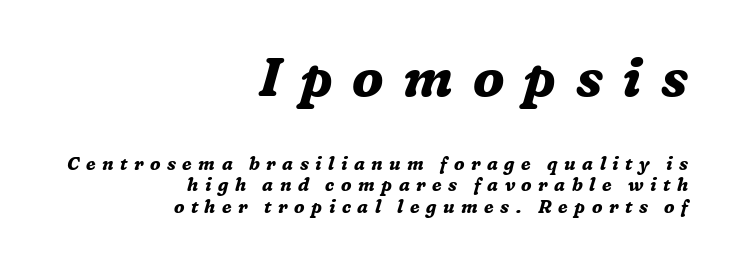
The image shows 54 px bold serif type, italic (leaning right); set right-aligned, line spacing 1.21x, unusually wide letter spacing (+0.36 em), not underlined; the first (top) block is 3.0x larger; medium stroke contrast and a medium x-height.
